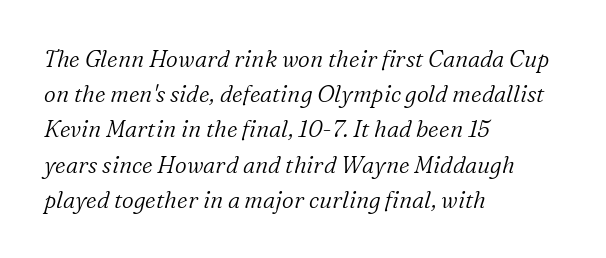
The image shows 23 px text type, italic (leaning right); set left-aligned, normal line spacing (1.53x), normal letter spacing, not underlined.
